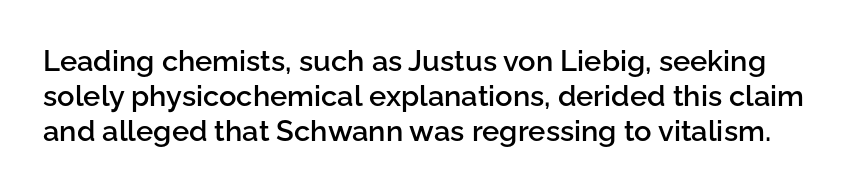
{"serif": "no", "italic": "no", "bold": "semi", "weight": "semibold", "width": "normal", "stroke_contrast": "low", "x_height": "medium", "monospaced": "no", "underline": "no", "line_spacing_ratio": 1.2, "letter_spacing": "normal", "letter_spacing_em": 0.0, "glyph_px": 29}
